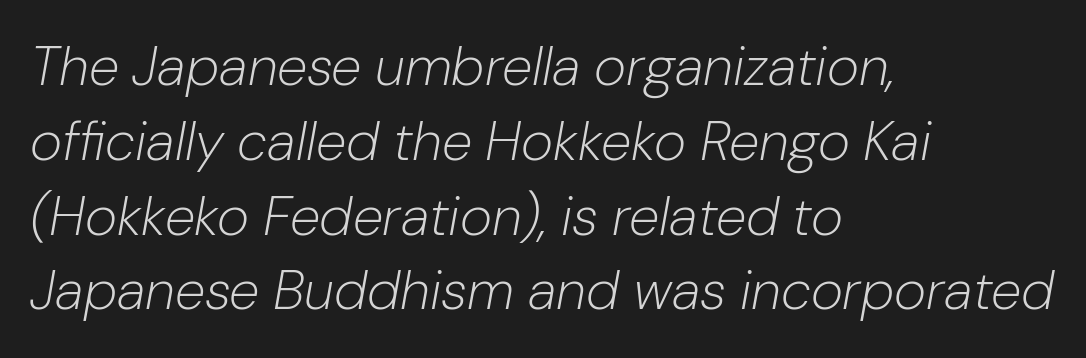
Q: Is the text bold? A: No.
Q: Is the text italic (slanted)? A: Yes, it leans right by about 10 degrees.
Q: Is the text underlined? A: No.
Q: How is the paragraph aligned? A: Left-aligned.
Q: Is the spacing between letters normal or unusually wide? A: Normal.
Q: Is the spacing between lines tight, normal or loose? A: Normal.
Q: Width (condensed, normal, or wide)? A: Normal.
Q: Stroke contrast? A: Low.
Q: x-height? A: Medium.
Q: Monospaced? A: No.
